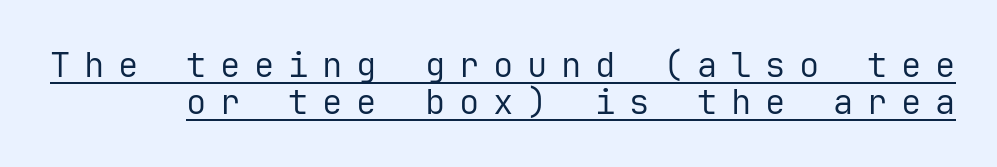
Q: Is the text bold? A: No.
Q: Is the text italic (slanted)? A: No, it is upright.
Q: Is the typeface a serif or a sans-serif typeface? A: Sans-serif.
Q: Is the text underlined? A: Yes.
Q: Is the spacing between letters normal or unusually wide? A: Unusually wide.
Q: Is the spacing between lines tight, normal or loose? A: Tight.
Q: Width (condensed, normal, or wide)? A: Normal.
Q: Stroke contrast? A: Low.
Q: x-height? A: Medium.
Q: Monospaced? A: Yes.
